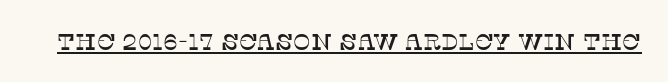
You can see a thin bar hugging the bottom of the glyphs. This rendering leaves character spacing at its baseline value. Style check: upright.
